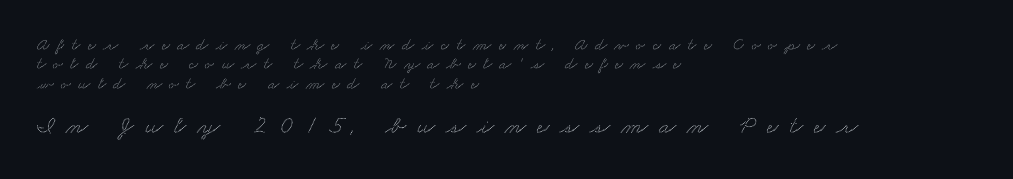
Q: Is the text underlined? A: No.
Q: How is the paragraph aligned? A: Left-aligned.
Q: Is the spacing between letters normal or unusually wide? A: Unusually wide.
Q: Is the spacing between lines tight, normal or loose? A: Tight.
Q: Which block of text is set in a larger size, the first (top) or the second (bottom)? A: The second (bottom) one.
